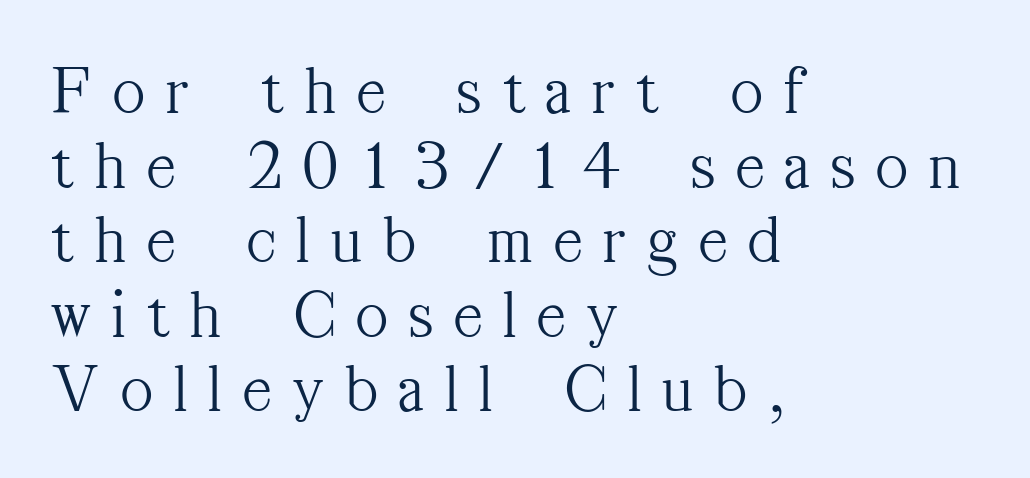
Q: Is the text bold? A: No.
Q: Is the text italic (slanted)? A: No, it is upright.
Q: Is the typeface a serif or a sans-serif typeface? A: Serif.
Q: Is the text underlined? A: No.
Q: How is the paragraph aligned? A: Left-aligned.
Q: Is the spacing between letters normal or unusually wide? A: Unusually wide.
Q: Is the spacing between lines tight, normal or loose? A: Tight.
Q: Width (condensed, normal, or wide)? A: Condensed.
Q: Stroke contrast? A: Medium.
Q: x-height? A: Medium.
Q: Monospaced? A: No.
